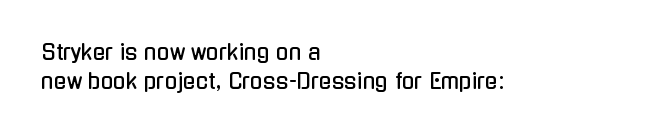
{"italic": "no", "underline": "no", "align": "left", "line_spacing": "normal", "line_spacing_ratio": 1.39, "letter_spacing": "normal", "letter_spacing_em": 0.0, "glyph_px": 21}
